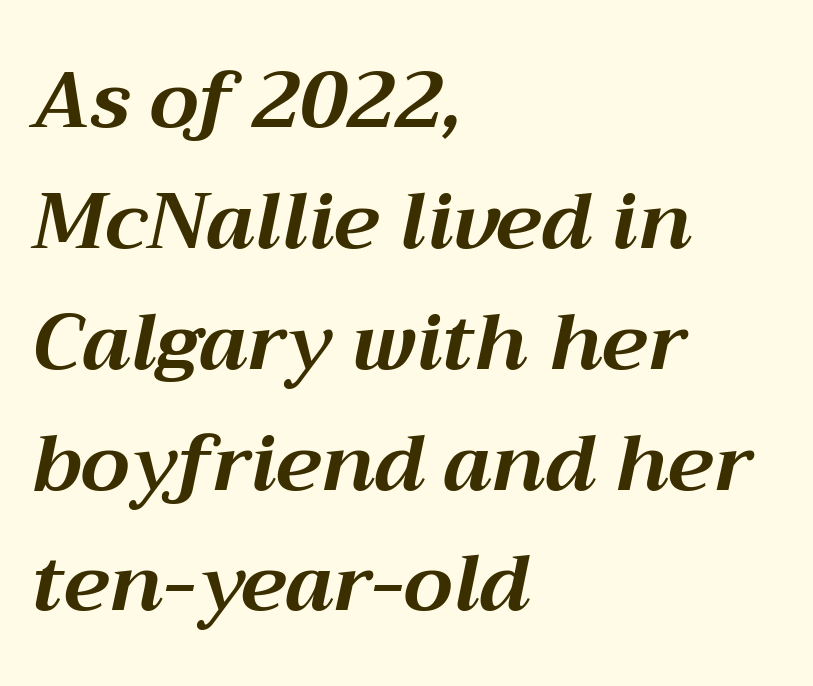
Observe the lean: these are italic letterforms. The paragraph shown leans on its left margin. Honestly, there is no underline to notice here at all. The font is running at its bold setting. Baseline-to-baseline distance is the conventional proportion of letter height.
